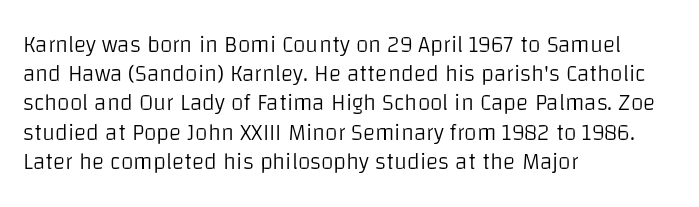
{"italic": "no", "bold": "no", "underline": "no", "align": "left", "line_spacing": "normal", "line_spacing_ratio": 1.27, "letter_spacing": "normal", "letter_spacing_em": 0.0, "glyph_px": 23}
